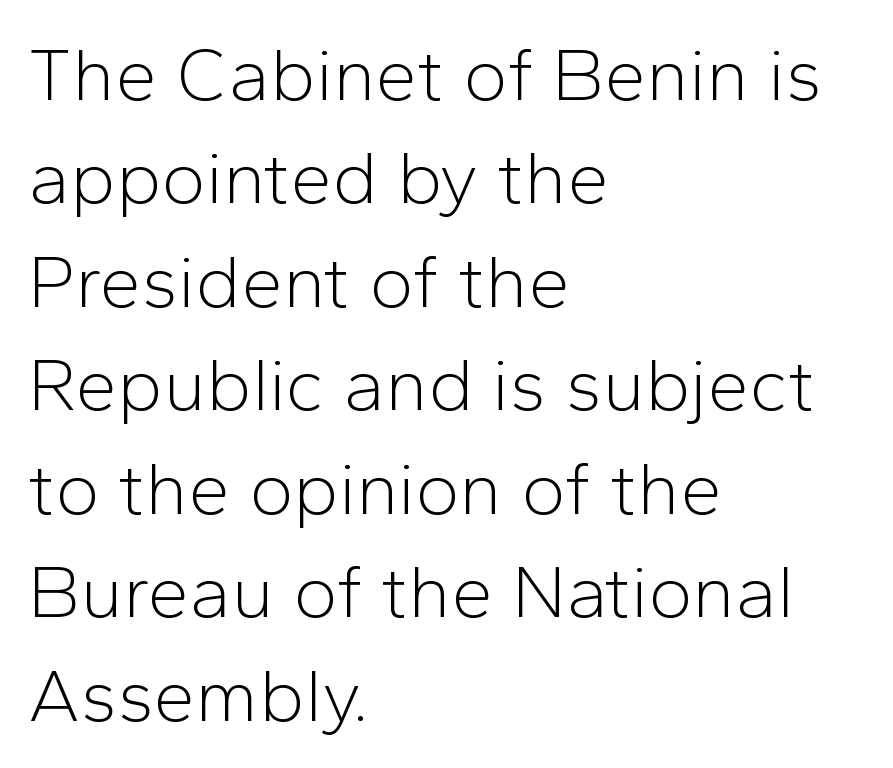
{"serif": "no", "italic": "no", "bold": "no", "weight": "light", "width": "normal", "stroke_contrast": "low", "x_height": "medium", "monospaced": "no", "underline": "no", "align": "left", "line_spacing": "normal", "line_spacing_ratio": 1.38, "letter_spacing": "normal", "letter_spacing_em": 0.0, "glyph_px": 75}
